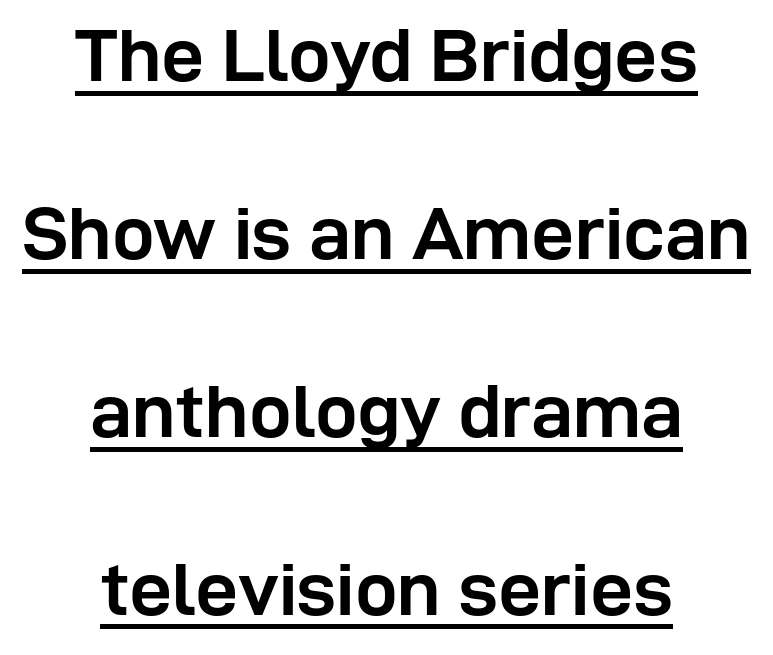
Q: Is the text bold? A: Yes.
Q: Is the text italic (slanted)? A: No, it is upright.
Q: Is the typeface a serif or a sans-serif typeface? A: Sans-serif.
Q: Is the text underlined? A: Yes.
Q: How is the paragraph aligned? A: Centered.
Q: Is the spacing between letters normal or unusually wide? A: Normal.
Q: Is the spacing between lines tight, normal or loose? A: Loose.
Q: Width (condensed, normal, or wide)? A: Normal.
Q: Stroke contrast? A: Low.
Q: x-height? A: Medium.
Q: Monospaced? A: No.
